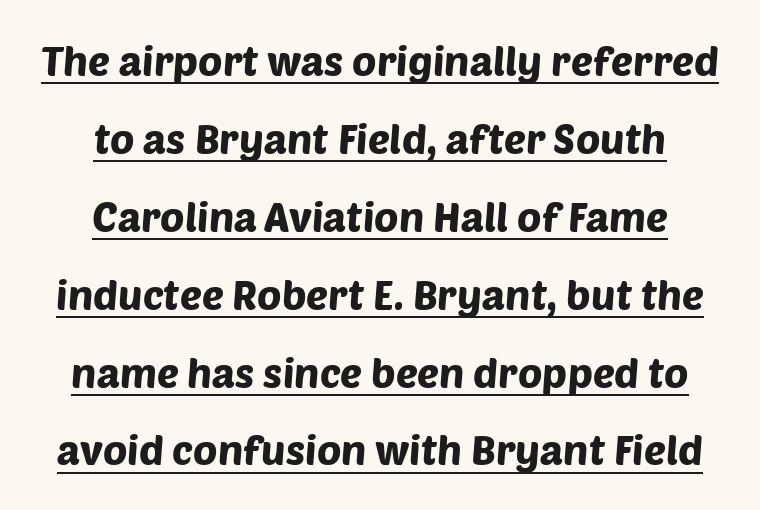
Q: Is the typeface a serif or a sans-serif typeface? A: Sans-serif.
Q: Is the text underlined? A: Yes.
Q: How is the paragraph aligned? A: Centered.
Q: Is the spacing between letters normal or unusually wide? A: Normal.
Q: Is the spacing between lines tight, normal or loose? A: Loose.
Q: Width (condensed, normal, or wide)? A: Normal.
Q: Stroke contrast? A: Low.
Q: x-height? A: Large.
Q: Monospaced? A: No.
